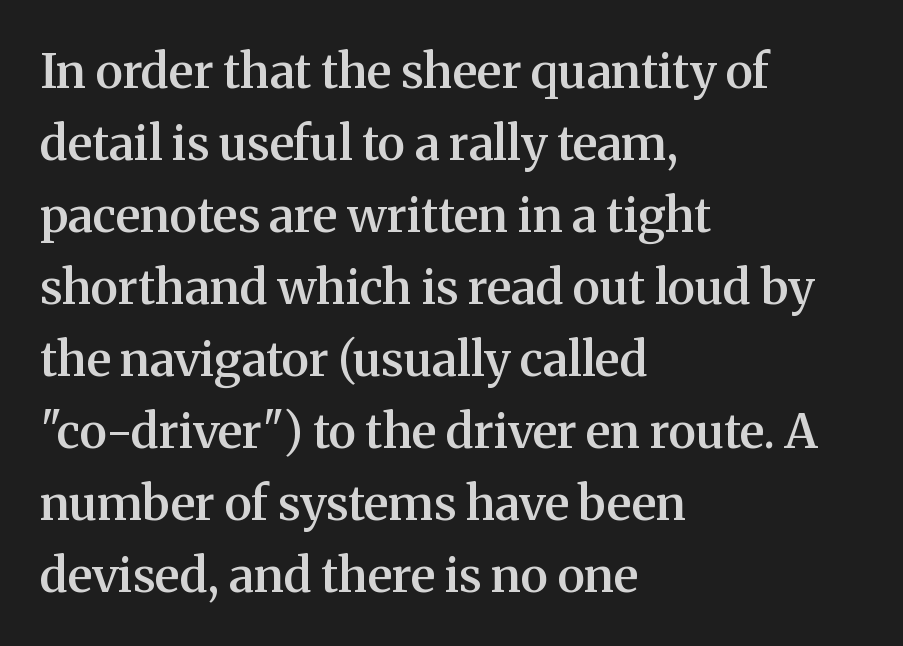
The area under the type is left untouched. Every row of glyphs begins at an identical x-position on the left. This sample has the flowing, uneven cadence of proportional lettering. The typeface chosen for these lines features serifs. You could call the tracking neutral — neither tight nor loose. Baseline-to-baseline distance is the conventional proportion of letter height.
